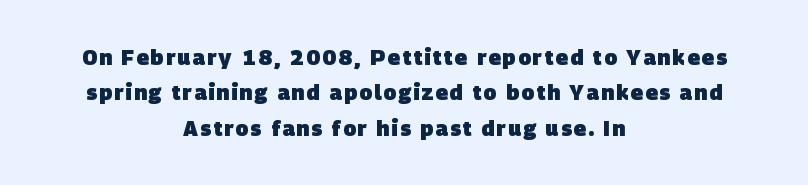
{"bold": "yes", "underline": "no", "align": "center", "line_spacing": "normal", "line_spacing_ratio": 1.69, "glyph_px": 21}
